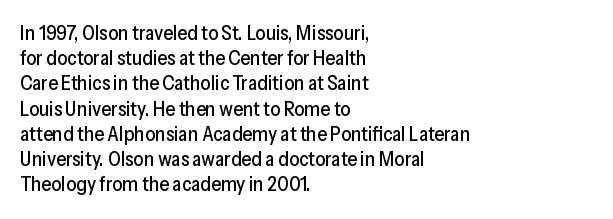
Q: Is the text italic (slanted)? A: No, it is upright.
Q: Is the text underlined? A: No.
Q: How is the paragraph aligned? A: Left-aligned.
Q: Is the spacing between letters normal or unusually wide? A: Normal.
Q: Is the spacing between lines tight, normal or loose? A: Normal.
